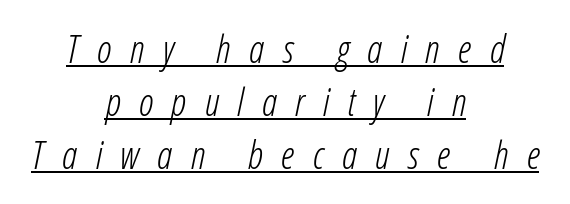
Does the leading feel generous? No, just average. A typesetter would call this proportional, since set widths differ per character. The rendering applies a slant to the glyphs. The glyphs are accompanied by a horizontal stroke just below them.
